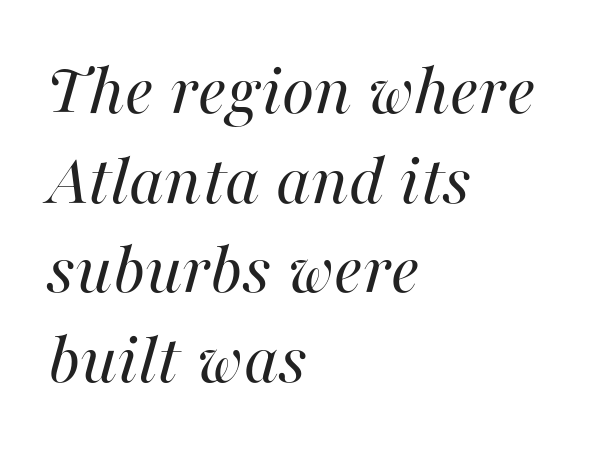
The image shows 74 px regular-weight type, italic (leaning right); set left-aligned, line spacing 1.21x, normal letter spacing, not underlined; high stroke contrast and a medium x-height.
